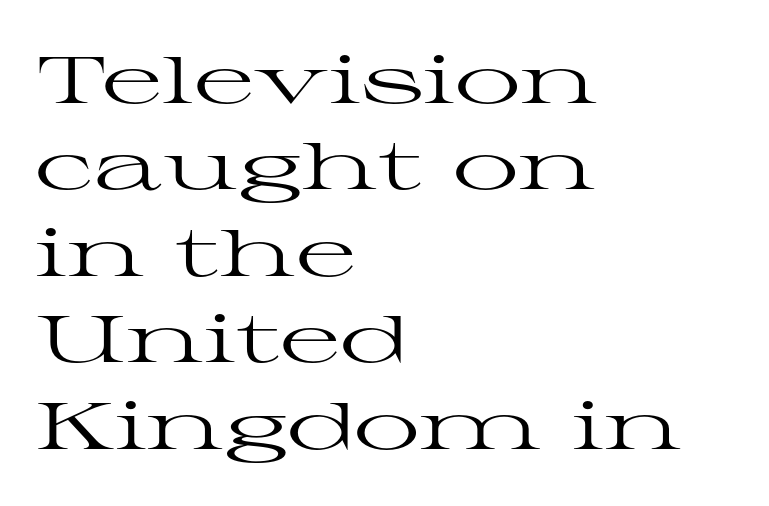
The lettering holds an erect, upright posture throughout. Weight: not bold — regular or lighter. A bare baseline throughout the passage. Rows of type keep a routine distance in the vertical direction.
